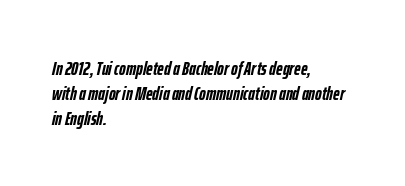
The passage shown stacks its lines at a standard gap. Clear beneath every line of the passage. A student would call this left alignment; a typographer would say flush left, rag right. These words are printed bold, with thick strokes throughout. Compared with ordinary roman type, these characters are visibly tilted. Nothing unusual about the tracking: characters are spaced as the font intends.
